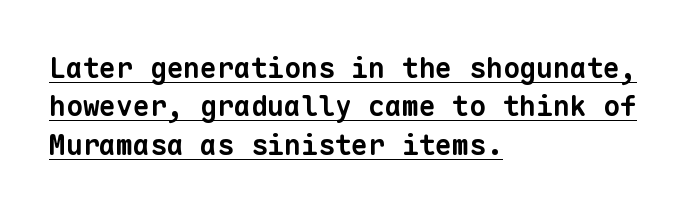
Q: Is the text bold? A: Yes.
Q: Is the typeface a serif or a sans-serif typeface? A: Sans-serif.
Q: Is the text underlined? A: Yes.
Q: How is the paragraph aligned? A: Left-aligned.
Q: Is the spacing between letters normal or unusually wide? A: Normal.
Q: Is the spacing between lines tight, normal or loose? A: Normal.
Q: Width (condensed, normal, or wide)? A: Normal.
Q: Stroke contrast? A: Low.
Q: x-height? A: Medium.
Q: Monospaced? A: Yes.
